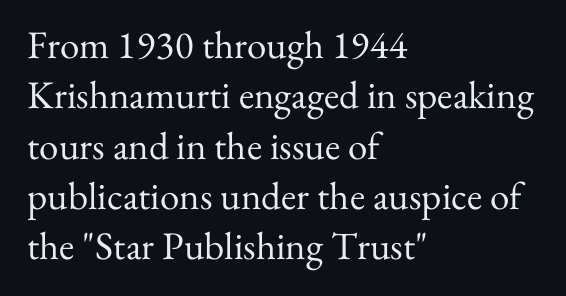
The image shows 39 px regular-weight serif type, upright; set left-aligned, normal line spacing (1.29x), normal letter spacing, not underlined; medium stroke contrast and a small x-height.
